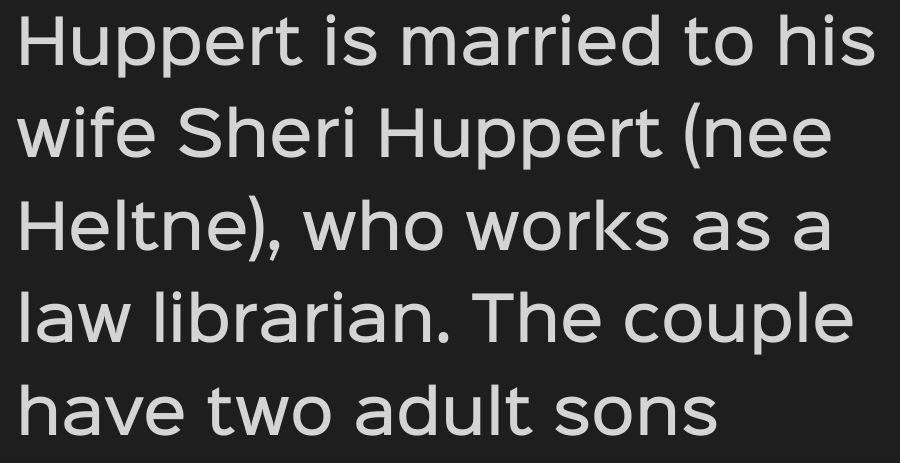
{"serif": "no", "italic": "no", "bold": "semi", "weight": "semibold", "width": "normal", "stroke_contrast": "low", "x_height": "medium", "monospaced": "no", "underline": "no", "align": "left", "line_spacing": "normal", "line_spacing_ratio": 1.54, "letter_spacing": "normal", "letter_spacing_em": 0.0, "glyph_px": 60}
